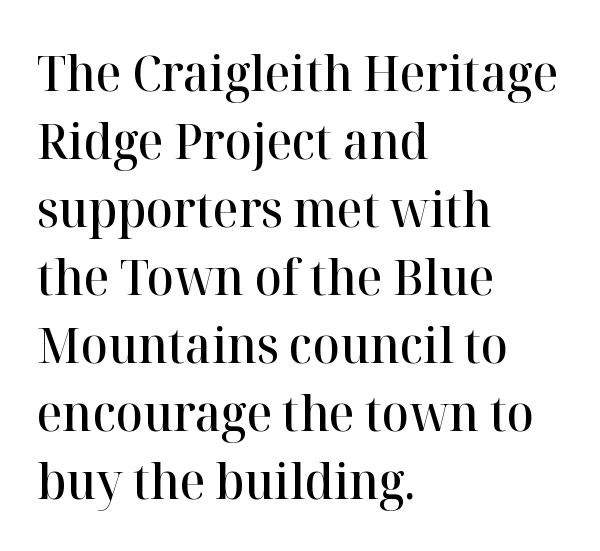
Q: Is the text bold? A: Semi-bold.
Q: Is the text italic (slanted)? A: No, it is upright.
Q: Is the typeface a serif or a sans-serif typeface? A: Serif.
Q: Is the text underlined? A: No.
Q: How is the paragraph aligned? A: Left-aligned.
Q: Is the spacing between letters normal or unusually wide? A: Normal.
Q: Is the spacing between lines tight, normal or loose? A: Normal.
Q: Width (condensed, normal, or wide)? A: Normal.
Q: Stroke contrast? A: High.
Q: x-height? A: Medium.
Q: Monospaced? A: No.
